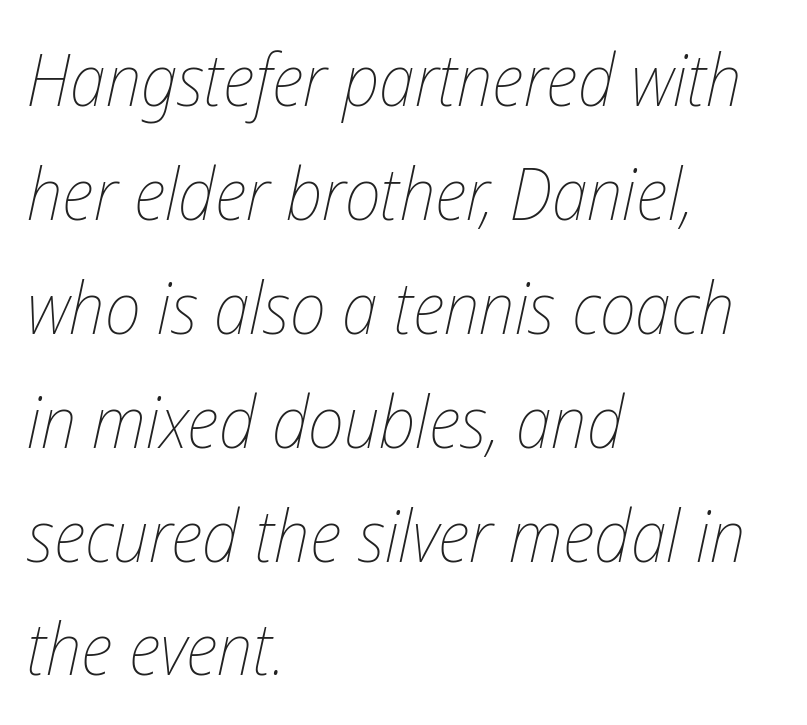
Line starts are locked; line ends wander. The rendering keeps characters at their native spacing. The string is rendered with underlining switched off. The specimen reads as italic at a glance.
